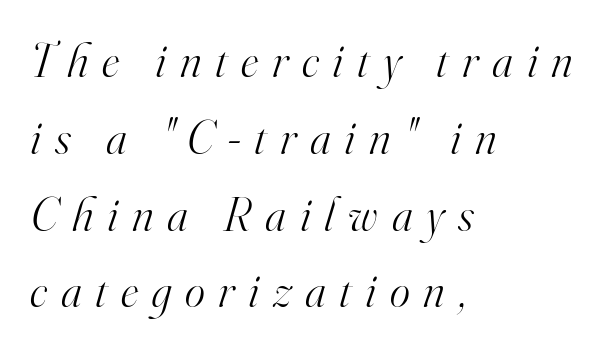
This sample keeps an unexceptional amount of space between lines. Every character sits at an angle, as italics do. I'd call this a serif setting — the letters wear small feet. Each letter keeps its own natural width here, so spacing adapts to shape. Stem width sits at or under what a default text font uses.
